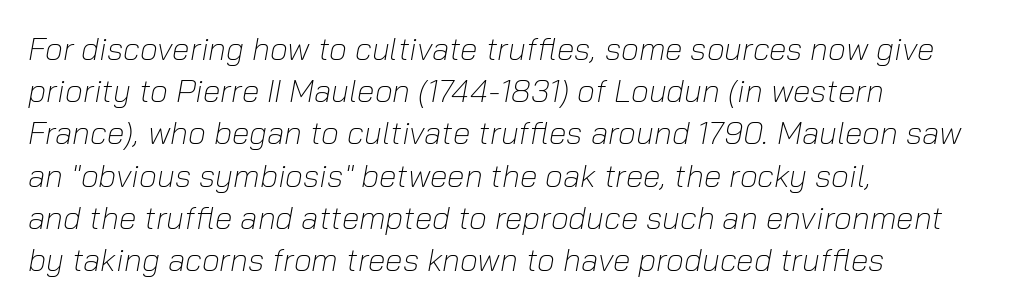
Q: Is the text bold? A: No.
Q: Is the text italic (slanted)? A: Yes, it leans right by about 10 degrees.
Q: Is the text underlined? A: No.
Q: How is the paragraph aligned? A: Left-aligned.
Q: Is the spacing between letters normal or unusually wide? A: Normal.
Q: Is the spacing between lines tight, normal or loose? A: Normal.
Q: Width (condensed, normal, or wide)? A: Normal.
Q: Stroke contrast? A: Low.
Q: x-height? A: Medium.
Q: Monospaced? A: No.
